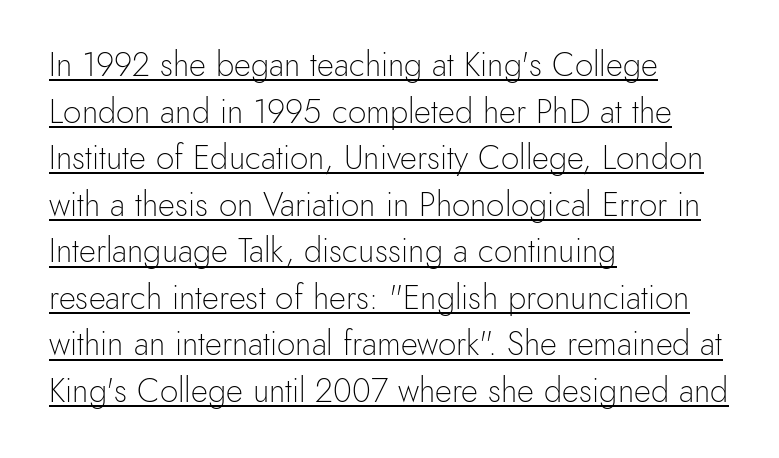
Q: Is the text bold? A: No.
Q: Is the text italic (slanted)? A: No, it is upright.
Q: Is the typeface a serif or a sans-serif typeface? A: Sans-serif.
Q: Is the text underlined? A: Yes.
Q: How is the paragraph aligned? A: Left-aligned.
Q: Is the spacing between letters normal or unusually wide? A: Normal.
Q: Is the spacing between lines tight, normal or loose? A: Normal.
Q: Width (condensed, normal, or wide)? A: Normal.
Q: x-height? A: Small.
Q: Monospaced? A: No.
